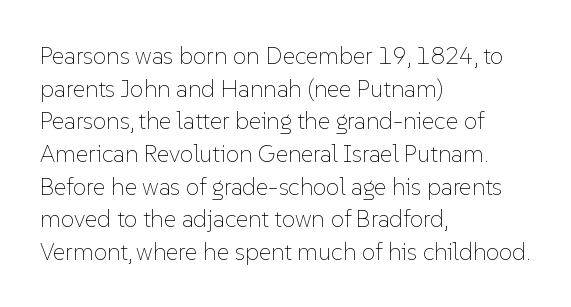
{"italic": "no", "bold": "no", "underline": "no", "align": "left", "line_spacing": "normal", "line_spacing_ratio": 1.36, "letter_spacing": "normal", "letter_spacing_em": 0.0, "glyph_px": 24}
